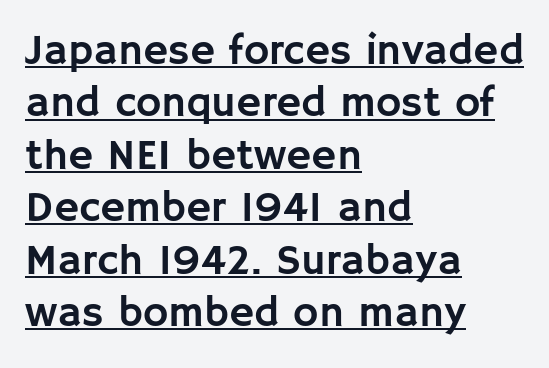
Q: Is the text italic (slanted)? A: No, it is upright.
Q: Is the typeface a serif or a sans-serif typeface? A: Sans-serif.
Q: Is the text underlined? A: Yes.
Q: How is the paragraph aligned? A: Left-aligned.
Q: Is the spacing between letters normal or unusually wide? A: Normal.
Q: Width (condensed, normal, or wide)? A: Normal.
Q: Stroke contrast? A: Low.
Q: x-height? A: Large.
Q: Monospaced? A: No.
